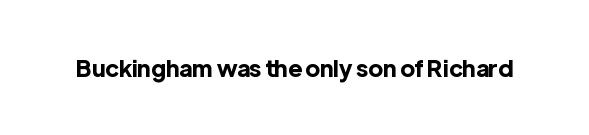
Q: Is the text bold? A: Yes.
Q: Is the text italic (slanted)? A: No, it is upright.
Q: Is the text underlined? A: No.
Q: Is the spacing between letters normal or unusually wide? A: Normal.
